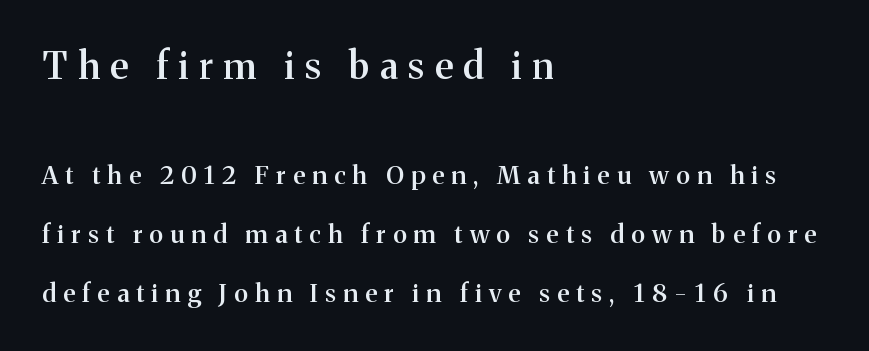
The image shows 37 px semibold serif type, upright; set left-aligned, loose line spacing (2.36x), unusually wide letter spacing (+0.29 em), not underlined; the first (top) block is 1.48x larger; medium stroke contrast and a medium x-height.
